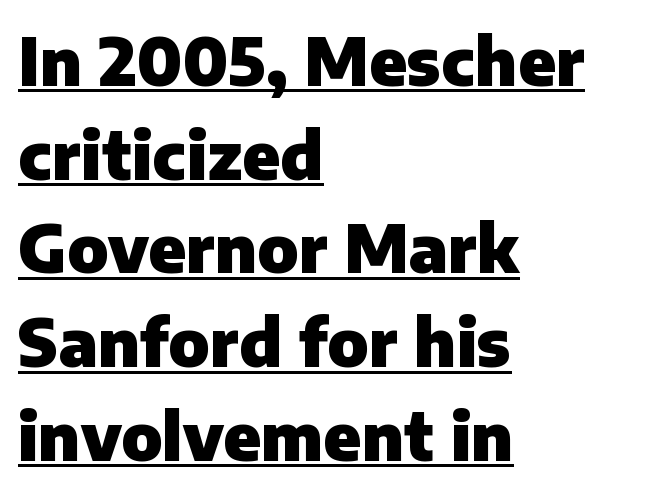
Q: Is the text bold? A: Yes.
Q: Is the text italic (slanted)? A: No, it is upright.
Q: Is the typeface a serif or a sans-serif typeface? A: Sans-serif.
Q: Is the text underlined? A: Yes.
Q: How is the paragraph aligned? A: Left-aligned.
Q: Is the spacing between letters normal or unusually wide? A: Normal.
Q: Is the spacing between lines tight, normal or loose? A: Normal.
Q: Width (condensed, normal, or wide)? A: Normal.
Q: Stroke contrast? A: Low.
Q: x-height? A: Medium.
Q: Monospaced? A: No.
